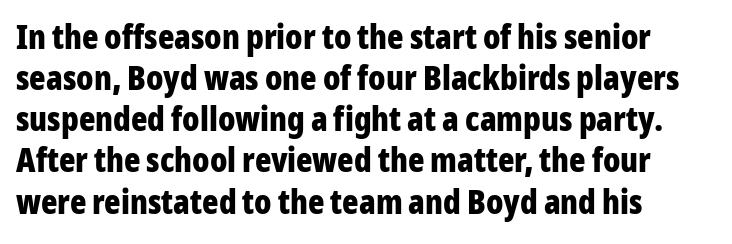
{"serif": "no", "italic": "no", "bold": "yes", "weight": "bold", "width": "condensed", "stroke_contrast": "low", "x_height": "medium", "monospaced": "no", "underline": "no", "align": "left", "line_spacing_ratio": 1.21, "letter_spacing": "normal", "letter_spacing_em": 0.0, "glyph_px": 34}
